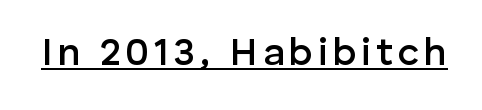
The image shows 39 px semibold sans-serif type, upright; set underlined; low stroke contrast and a medium x-height.
